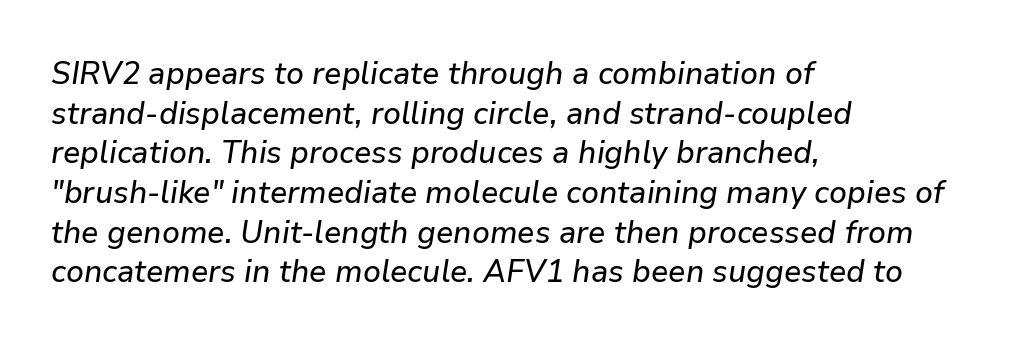
Does the copy run flush right? No — it runs flush left. Honestly, there is no underline to notice here at all. The glyphs look as if they've been sheared to an angle. Tracking here is standard; glyphs follow each other at the usual distance. Spacing verdict: proportional, widths tailored to each character.
